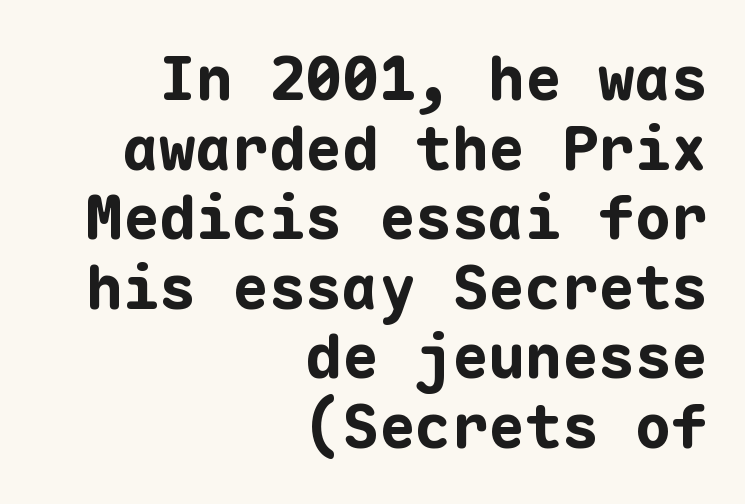
The image shows 61 px bold sans-serif type, upright, monospaced; set right-aligned, tight line spacing (1.14x), normal letter spacing, not underlined; low stroke contrast and a medium x-height.
